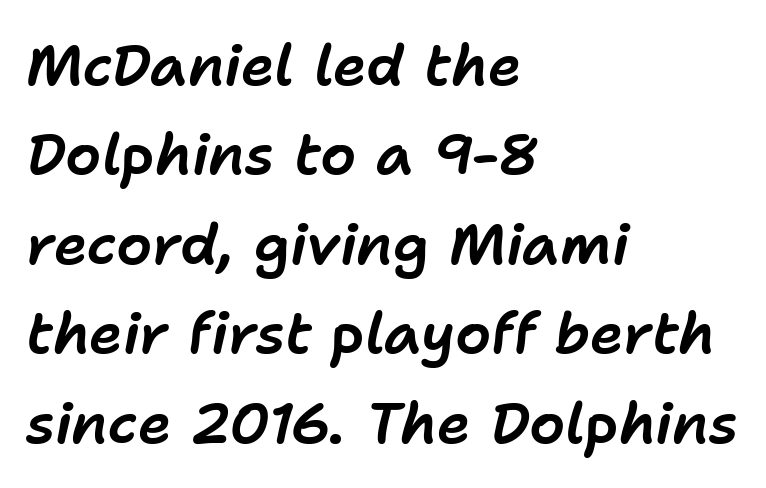
Italic? Definitely — the glyphs are oblique. Note the varied advance widths — an 'i' is clearly narrower than an 'm'. Descenders hang freely into open space. The block of text has a typical density, with ordinary space between rows. Letter spacing: default.
